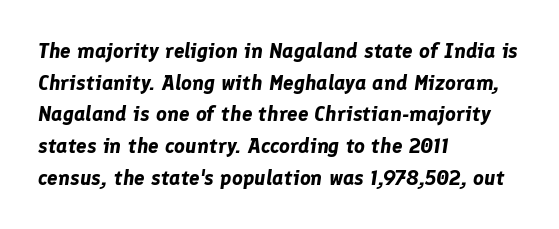
Has an underline been added? It has not. The compositor pushed each line to the left boundary. Designer's note — italics engaged. The block of text has a typical density, with ordinary space between rows. The glyphs have the mass of a bold cut. A typesetter would call this zero additional tracking.
